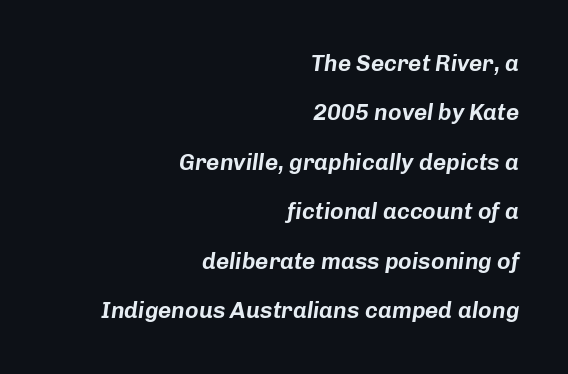
Leading: increased. Rendered with sloped, italic letterforms. The ragged edge is on the left, which tells us the setting is flush right. The foot of each line stays bare and open. Characters follow at the spacing the type designer built in.
